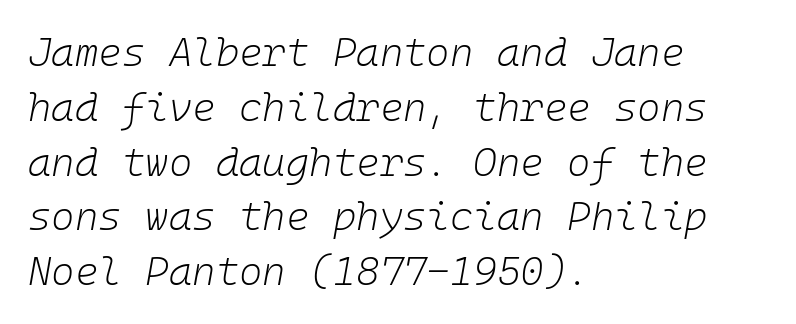
The image shows 40 px light type, italic (leaning right), monospaced; set left-aligned, normal line spacing (1.37x), normal letter spacing, not underlined; low stroke contrast and a medium x-height.
